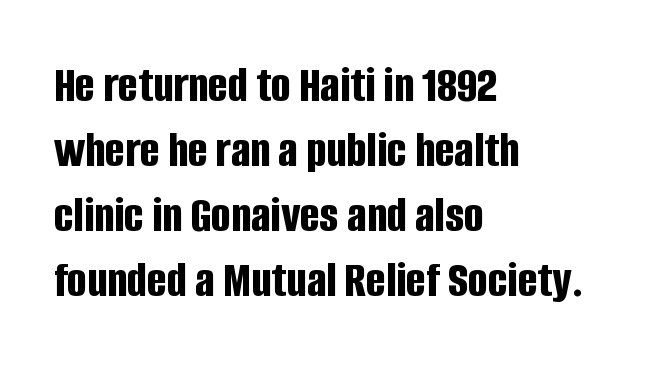
{"serif": "no", "italic": "no", "bold": "yes", "weight": "bold", "width": "condensed", "stroke_contrast": "low", "x_height": "large", "monospaced": "no", "underline": "no", "align": "left", "line_spacing": "normal", "line_spacing_ratio": 1.25, "letter_spacing": "normal", "letter_spacing_em": 0.0, "glyph_px": 52}
